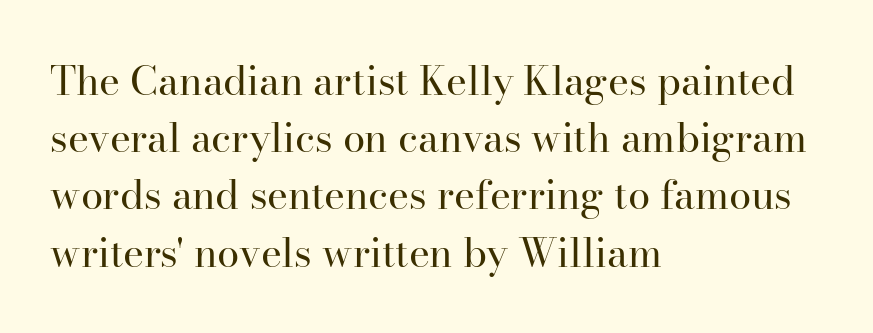
Q: Is the text bold? A: No.
Q: Is the text italic (slanted)? A: No, it is upright.
Q: Is the typeface a serif or a sans-serif typeface? A: Serif.
Q: Is the text underlined? A: No.
Q: How is the paragraph aligned? A: Left-aligned.
Q: Is the spacing between letters normal or unusually wide? A: Normal.
Q: Is the spacing between lines tight, normal or loose? A: Normal.
Q: Width (condensed, normal, or wide)? A: Normal.
Q: Stroke contrast? A: High.
Q: x-height? A: Small.
Q: Monospaced? A: No.
